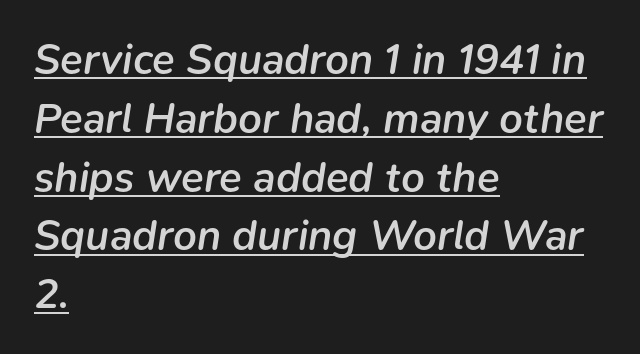
{"italic": "yes", "lean": "right", "slant_degrees": 9, "bold": "semi", "weight": "semibold", "width": "normal", "stroke_contrast": "low", "x_height": "medium", "monospaced": "no", "underline": "yes", "align": "left", "line_spacing": "normal", "line_spacing_ratio": 1.4, "letter_spacing": "normal", "letter_spacing_em": 0.0, "glyph_px": 42}
